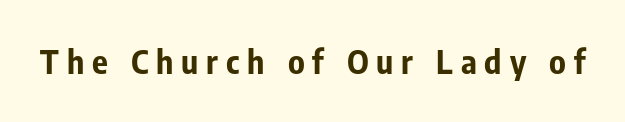
The image shows 33 px bold, condensed sans-serif type, upright; set unusually wide letter spacing (+0.24 em), not underlined; low stroke contrast and a medium x-height.
